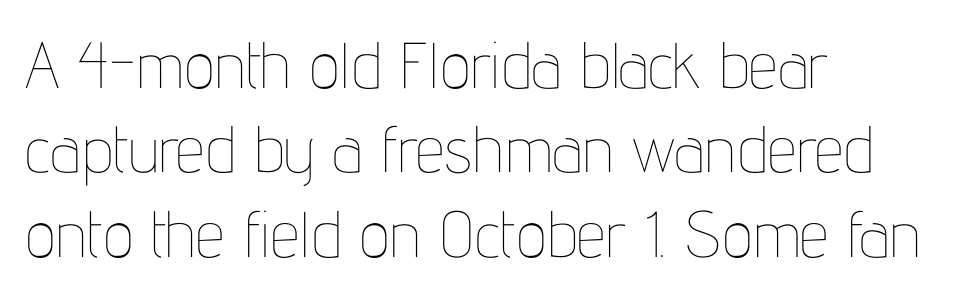
Q: Is the text bold? A: No.
Q: Is the text italic (slanted)? A: No, it is upright.
Q: Is the text underlined? A: No.
Q: How is the paragraph aligned? A: Left-aligned.
Q: Is the spacing between letters normal or unusually wide? A: Normal.
Q: Is the spacing between lines tight, normal or loose? A: Normal.
Q: Width (condensed, normal, or wide)? A: Condensed.
Q: Stroke contrast? A: Low.
Q: x-height? A: Medium.
Q: Monospaced? A: No.
